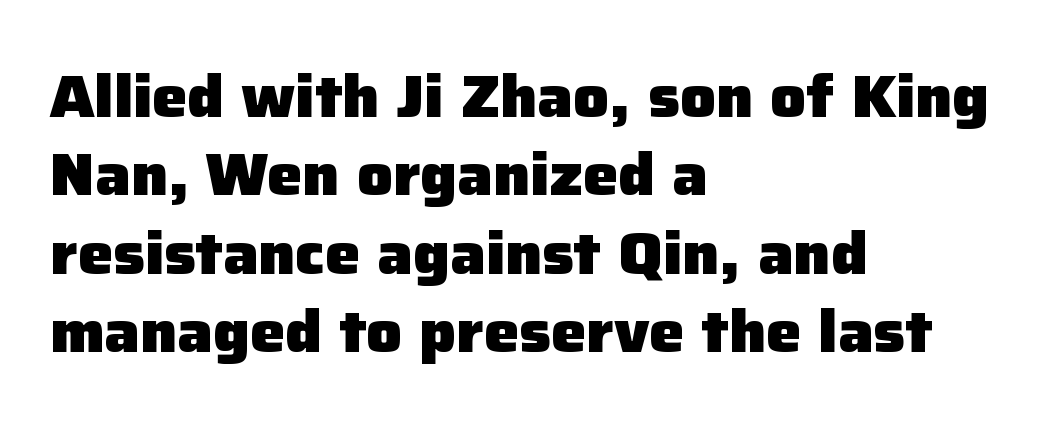
A typesetter would call this leading conventional body-copy spacing. Check the space under the baseline: it is left empty. The tracking reads as untouched default to a designer's eye. The rendering uses natural spacing where letterforms have individual widths. The rendering anchors every line to the left-hand side.
